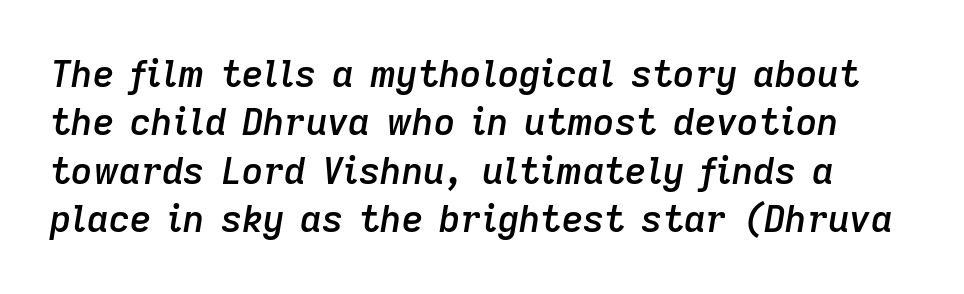
{"italic": "yes", "lean": "right", "slant_degrees": 9, "bold": "semi", "weight": "semibold", "width": "normal", "stroke_contrast": "low", "x_height": "medium", "monospaced": "no", "underline": "no", "line_spacing": "normal", "line_spacing_ratio": 1.31, "letter_spacing": "normal", "letter_spacing_em": 0.0, "glyph_px": 37}
